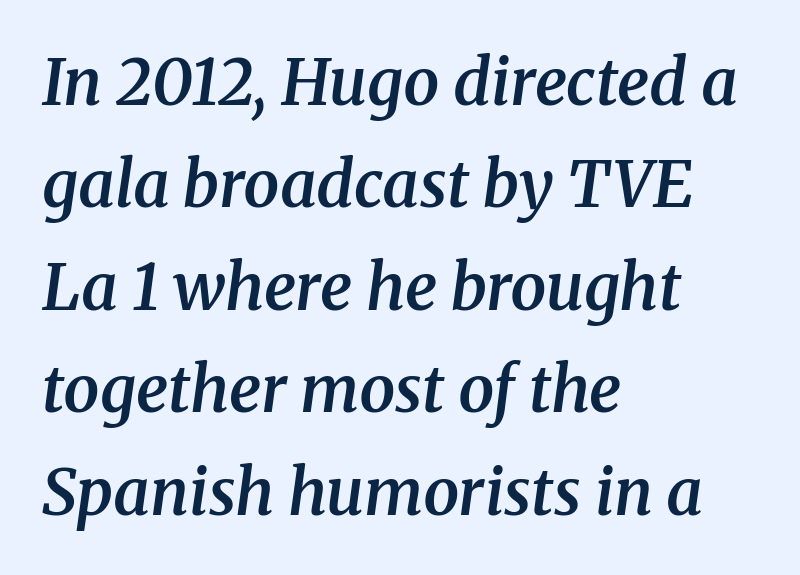
Lines of text with bare space underneath. Which margin do the lines hug? The left one — the right edge is uneven. The text carries the slant typical of an italic or oblique font. Regarding serifs, this sample has them.
